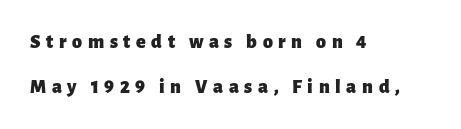
Vertical spacing — loose. Italic: no, the glyphs are upright roman. You could only call the tracking loose — the letters float apart. The letters are bold, with thick, heavy strokes. Each row of text sits above clean, open space.
